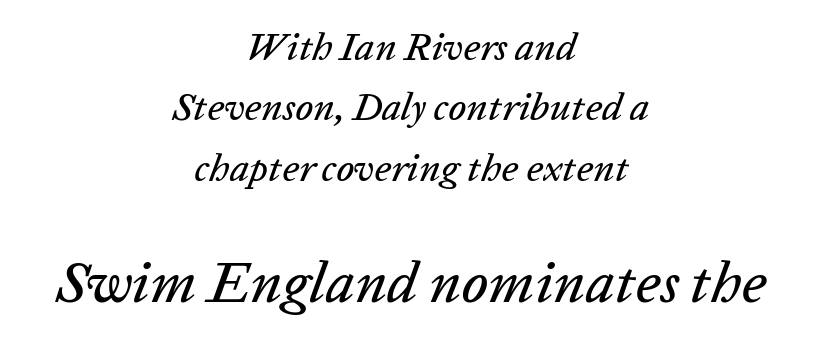
{"italic": "yes", "lean": "right", "slant_degrees": 20, "width": "normal", "stroke_contrast": "low", "x_height": "medium", "monospaced": "no", "underline": "no", "align": "center", "line_spacing": "normal", "line_spacing_ratio": 1.55, "letter_spacing": "normal", "letter_spacing_em": 0.0, "larger_block": "second", "size_ratio": 1.49, "glyph_px": 58}
